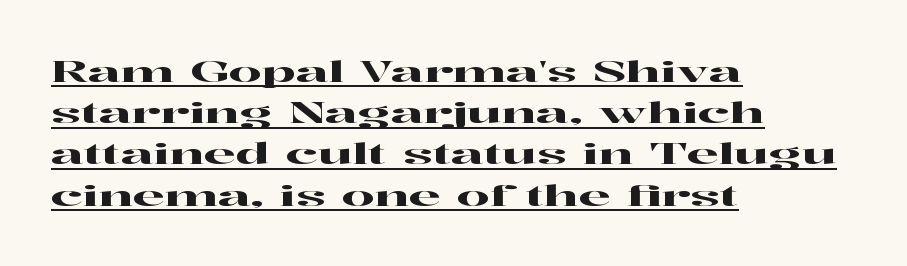
Q: Is the text italic (slanted)? A: No, it is upright.
Q: Is the typeface a serif or a sans-serif typeface? A: Serif.
Q: Is the text underlined? A: Yes.
Q: How is the paragraph aligned? A: Left-aligned.
Q: Is the spacing between letters normal or unusually wide? A: Normal.
Q: Is the spacing between lines tight, normal or loose? A: Normal.
Q: Width (condensed, normal, or wide)? A: Wide.
Q: Stroke contrast? A: High.
Q: x-height? A: Medium.
Q: Monospaced? A: No.
